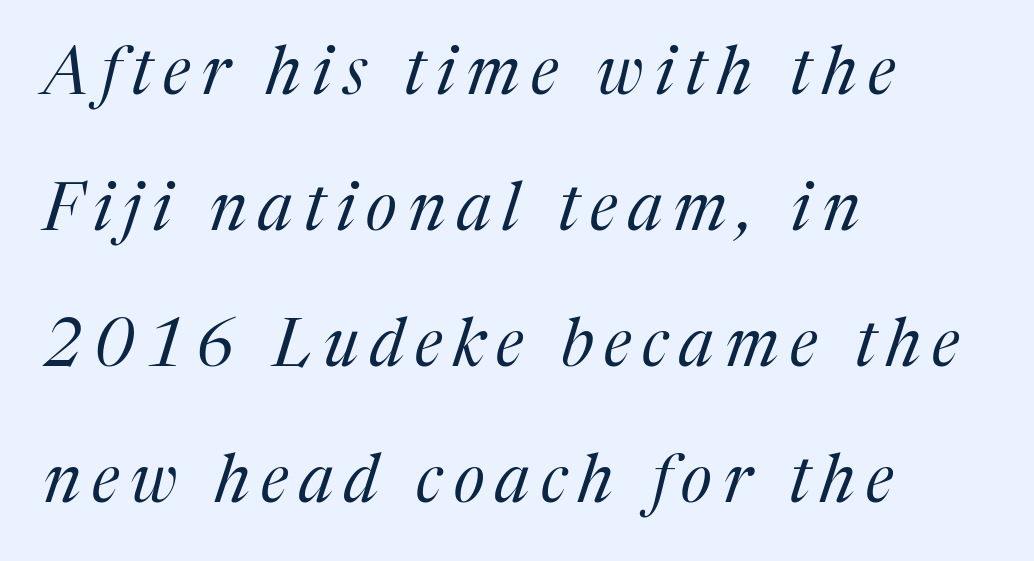
{"serif": "yes", "italic": "yes", "lean": "right", "slant_degrees": 17, "bold": "no", "weight": "regular", "width": "normal", "stroke_contrast": "medium", "x_height": "medium", "monospaced": "no", "underline": "no", "align": "left", "line_spacing": "loose", "line_spacing_ratio": 2.06, "glyph_px": 66}
